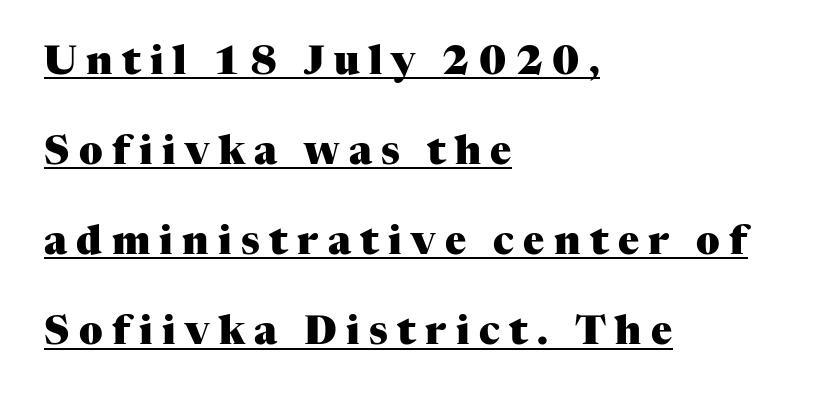
The image shows 39 px heavy serif type, upright; set left-aligned, loose line spacing (2.31x), unusually wide letter spacing (+0.24 em), underlined; medium stroke contrast and a medium x-height.
